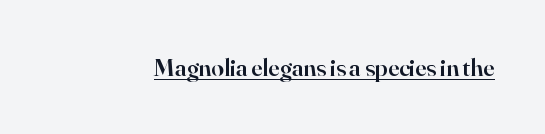
Q: Is the text bold? A: Semi-bold.
Q: Is the text italic (slanted)? A: No, it is upright.
Q: Is the text underlined? A: Yes.
Q: Is the spacing between letters normal or unusually wide? A: Normal.
